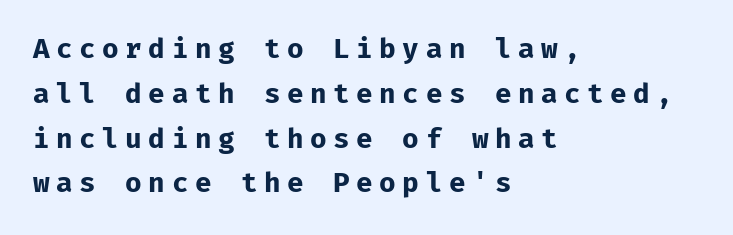
Does extra space separate the letters? Yes, quite a lot of it. Line spacing here is normal. When letters stand straight like this, we call the style roman or upright. Glance below the letters and you will spot only blank space. In terms of weight, the rendering is a true, heavy bold. Every row of glyphs begins at an identical x-position on the left.
